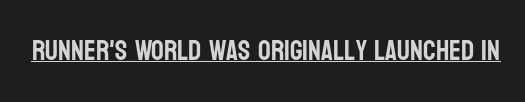
If you drew a line through each stem, it would be perfectly vertical. The face used here appears with an underline applied. Here the designer chose a conventional face with non-uniform glyph widths. Short note: letters normally spaced.
